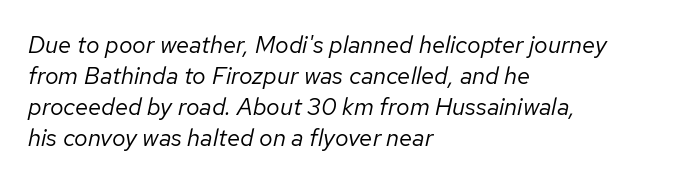
Q: Is the text bold? A: No.
Q: Is the text italic (slanted)? A: Yes, it leans right by about 12 degrees.
Q: Is the text underlined? A: No.
Q: How is the paragraph aligned? A: Left-aligned.
Q: Is the spacing between letters normal or unusually wide? A: Normal.
Q: Is the spacing between lines tight, normal or loose? A: Normal.
